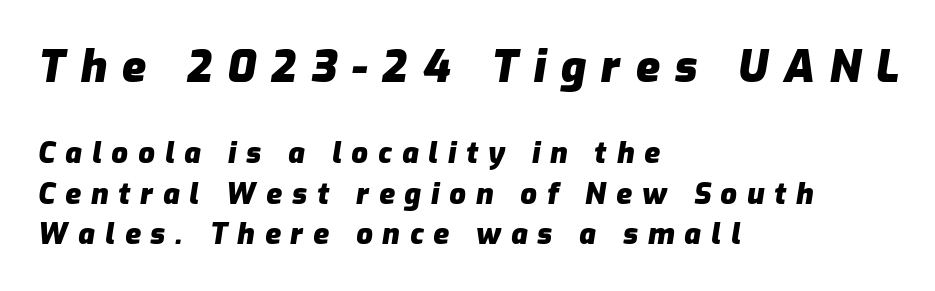
{"italic": "yes", "lean": "right", "slant_degrees": 9, "bold": "yes", "weight": "heavy", "width": "normal", "stroke_contrast": "low", "x_height": "medium", "monospaced": "no", "underline": "no", "align": "left", "line_spacing": "normal", "line_spacing_ratio": 1.39, "letter_spacing": "wide", "letter_spacing_em": 0.34, "larger_block": "first", "size_ratio": 1.52, "glyph_px": 44}
